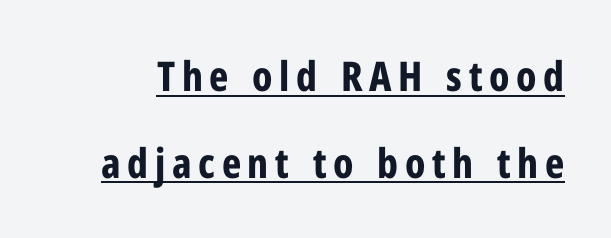
Q: Is the text bold? A: Yes.
Q: Is the text italic (slanted)? A: No, it is upright.
Q: Is the typeface a serif or a sans-serif typeface? A: Sans-serif.
Q: Is the text underlined? A: Yes.
Q: Is the spacing between lines tight, normal or loose? A: Loose.
Q: Width (condensed, normal, or wide)? A: Condensed.
Q: Stroke contrast? A: Low.
Q: x-height? A: Medium.
Q: Monospaced? A: No.
